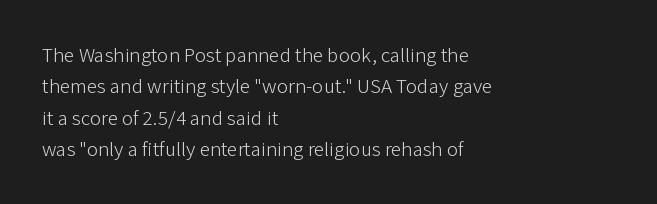
Q: Is the text bold? A: No.
Q: Is the text italic (slanted)? A: No, it is upright.
Q: Is the text underlined? A: No.
Q: How is the paragraph aligned? A: Left-aligned.
Q: Is the spacing between letters normal or unusually wide? A: Normal.
Q: Is the spacing between lines tight, normal or loose? A: Normal.
